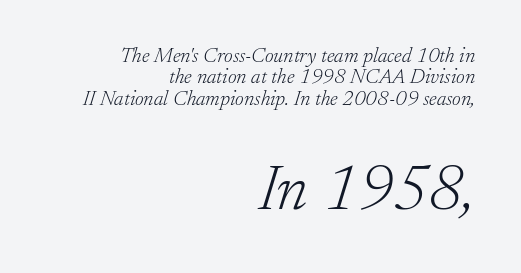
The image shows 64 px light serif type, italic (leaning right); set right-aligned, tight line spacing (1.02x), normal letter spacing, not underlined; the second (bottom) block is 3.05x larger; low stroke contrast and a small x-height.
